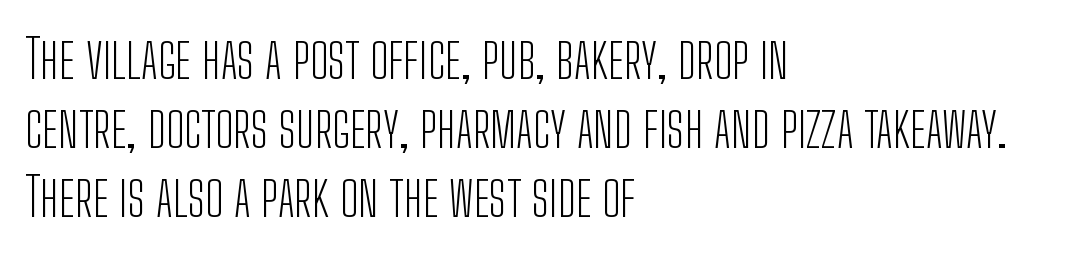
{"serif": "no", "italic": "no", "bold": "no", "weight": "light", "width": "condensed", "stroke_contrast": "low", "x_height": "medium", "monospaced": "no", "underline": "no", "align": "left", "line_spacing": "normal", "line_spacing_ratio": 1.28, "letter_spacing": "normal", "letter_spacing_em": 0.0, "glyph_px": 54}
